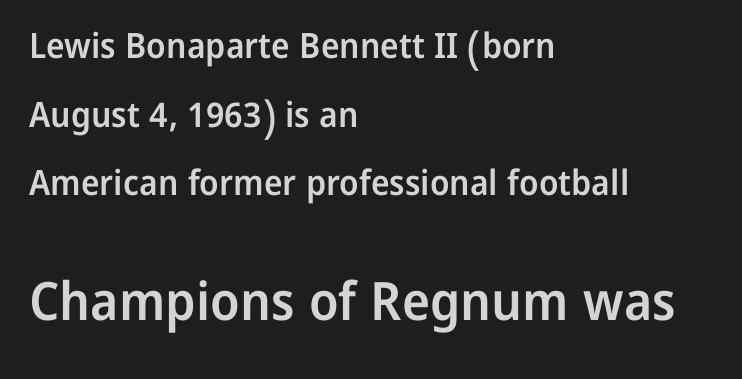
Here the designer chose a conventional face with non-uniform glyph widths. Notice the strokes are somewhat thickened but not fully heavy: this is a semibold. Which of the two is more prominent by size? The second, at the bottom. Interline gaps are noticeably wide in this sample.
